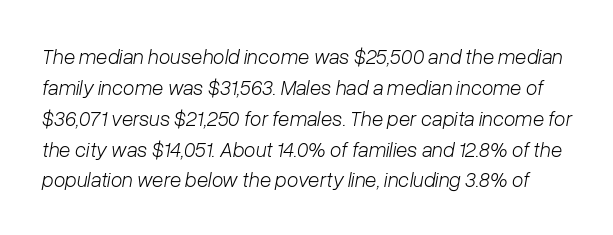
{"italic": "yes", "lean": "right", "slant_degrees": 10, "bold": "no", "underline": "no", "line_spacing": "normal", "line_spacing_ratio": 1.47, "letter_spacing": "normal", "letter_spacing_em": 0.0, "glyph_px": 21}
